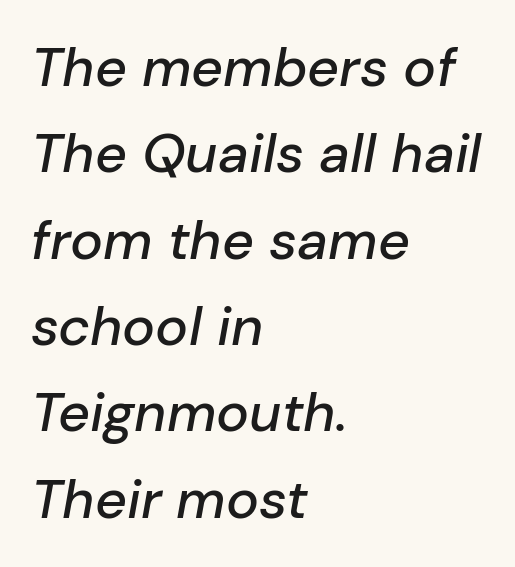
Vertically, the passage feels balanced, rows spaced as you'd expect. Observe the ordinary spacing: letters are neighbours, not strangers. It's the slanting kind of type. The ragged edge is on the right, which tells us the setting is flush left. Check the space under the baseline: it is left empty. Varying glyph widths throughout — classic text-font behaviour.
